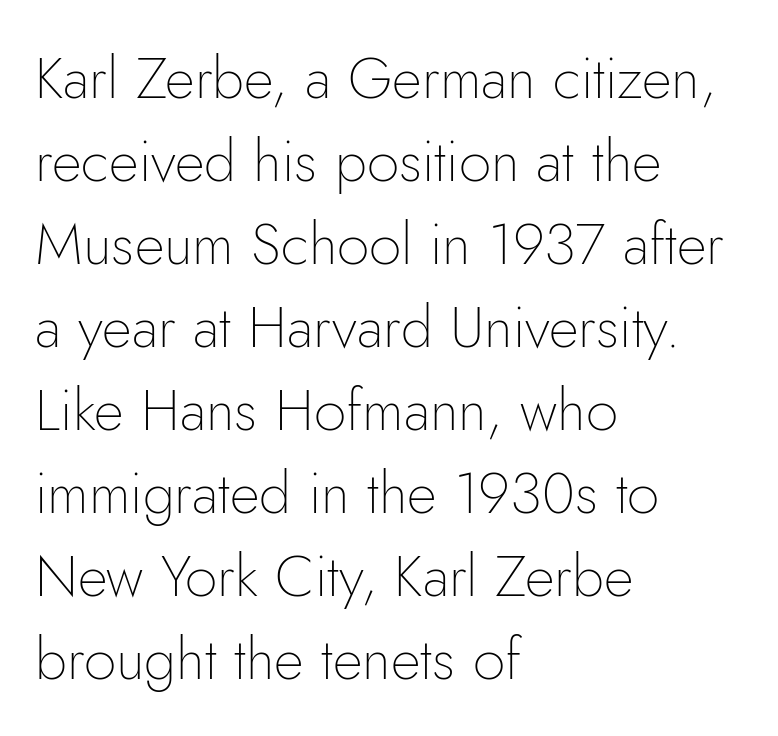
The string is rendered with underlining switched off. This rendering uses left alignment, leaving the right contour irregular. Type style note: lacks serifs. The passage shown is typed in a proportional face where columns would drift.
